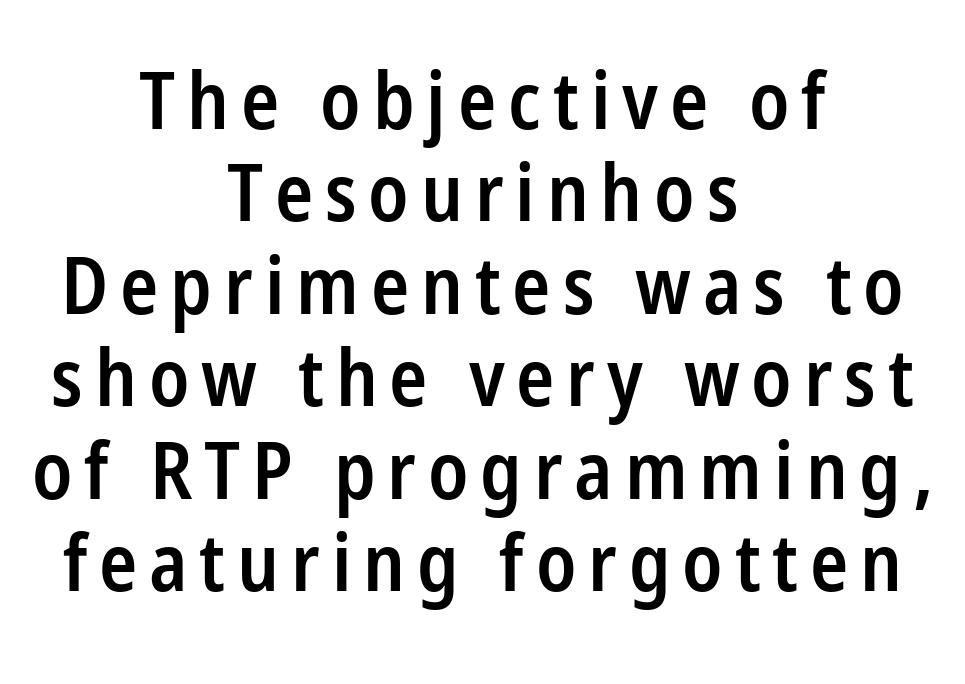
The image shows 79 px semibold, condensed sans-serif type, upright; set centered, line spacing 1.17x, not underlined; low stroke contrast and a medium x-height.
